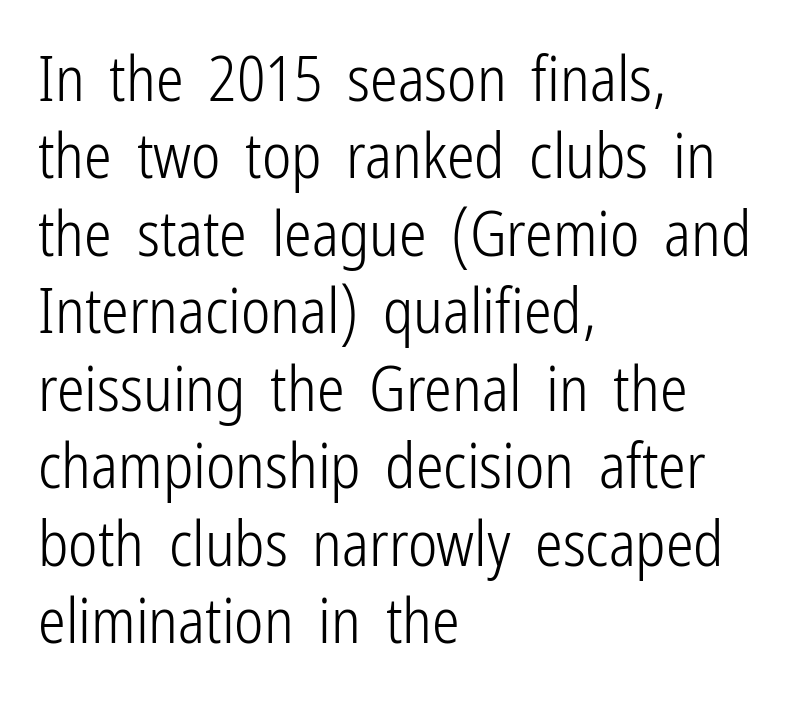
The image shows 62 px light, condensed sans-serif type, upright; set left-aligned, normal line spacing (1.25x), normal letter spacing, not underlined; low stroke contrast and a medium x-height.
